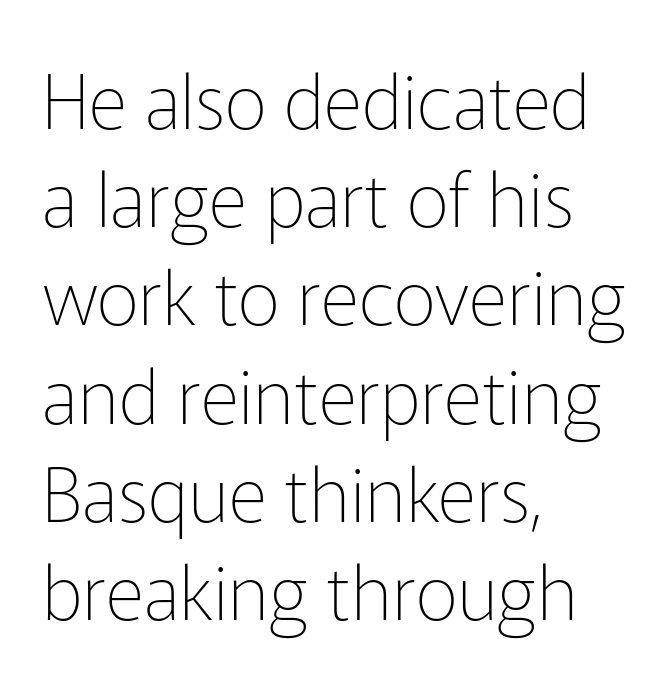
{"serif": "no", "italic": "no", "bold": "no", "weight": "thin", "width": "normal", "stroke_contrast": "low", "x_height": "medium", "monospaced": "no", "underline": "no", "align": "left", "line_spacing": "normal", "line_spacing_ratio": 1.31, "letter_spacing": "normal", "letter_spacing_em": 0.0, "glyph_px": 75}
